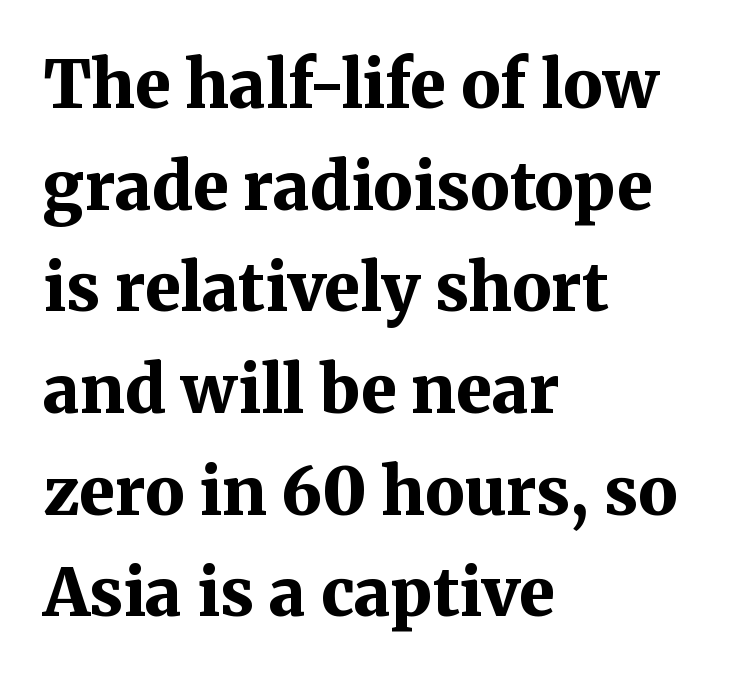
{"serif": "yes", "italic": "no", "bold": "yes", "weight": "bold", "width": "normal", "stroke_contrast": "medium", "x_height": "medium", "monospaced": "no", "underline": "no", "align": "left", "line_spacing": "normal", "line_spacing_ratio": 1.54, "letter_spacing": "normal", "letter_spacing_em": 0.0, "glyph_px": 66}
